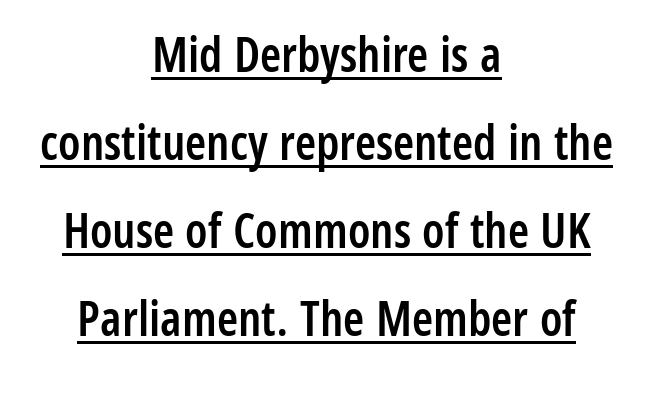
{"serif": "no", "italic": "no", "bold": "semi", "weight": "semibold", "width": "condensed", "stroke_contrast": "low", "x_height": "medium", "monospaced": "no", "underline": "yes", "align": "center", "line_spacing_ratio": 1.83, "letter_spacing": "normal", "letter_spacing_em": 0.0, "glyph_px": 48}
